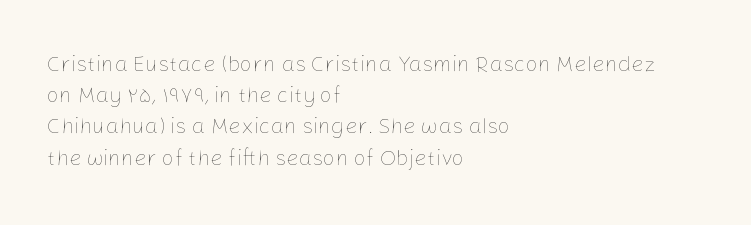
The image shows 22 px text type, upright; set left-aligned, normal line spacing (1.42x), normal letter spacing, not underlined.
